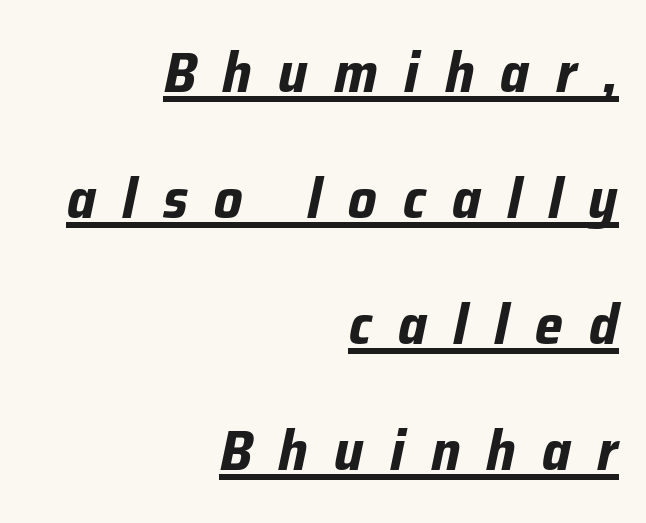
The image shows 56 px bold type, italic (leaning right); set right-aligned, loose line spacing (2.25x), unusually wide letter spacing (+0.47 em), underlined; low stroke contrast and a medium x-height.
